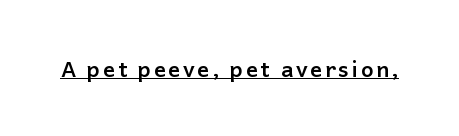
Heft: maximum for text — a bold. The rendering uses the underline text-decoration. Do the letters lean? They stand straight.
